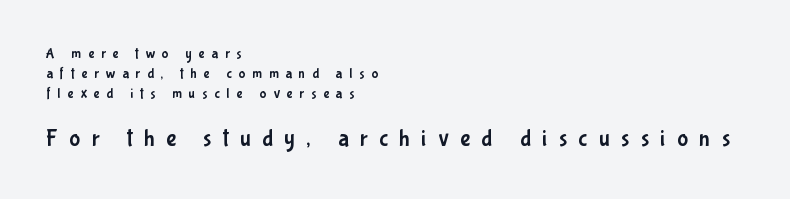
The image shows 23 px text type, upright; set left-aligned, normal line spacing (1.44x), unusually wide letter spacing (+0.5 em), not underlined; the second (bottom) block is 1.64x larger.
